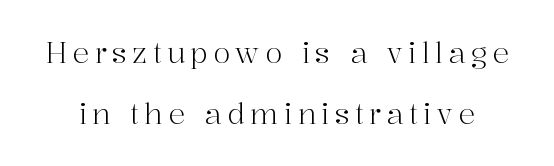
Q: Is the text bold? A: No.
Q: Is the text italic (slanted)? A: No, it is upright.
Q: Is the typeface a serif or a sans-serif typeface? A: Serif.
Q: Is the text underlined? A: No.
Q: Is the spacing between lines tight, normal or loose? A: Loose.
Q: Width (condensed, normal, or wide)? A: Normal.
Q: Stroke contrast? A: High.
Q: x-height? A: Medium.
Q: Monospaced? A: No.
